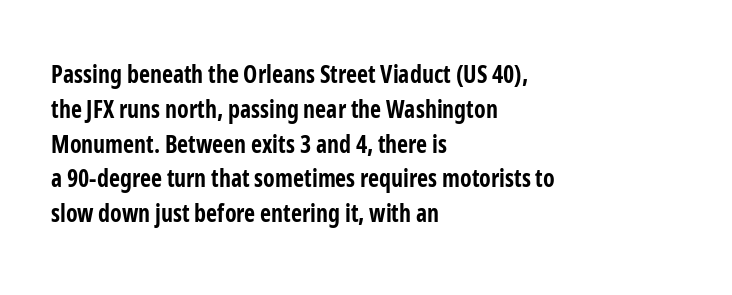
The image shows 24 px bold type, upright; set left-aligned, normal line spacing (1.45x), normal letter spacing, not underlined.
